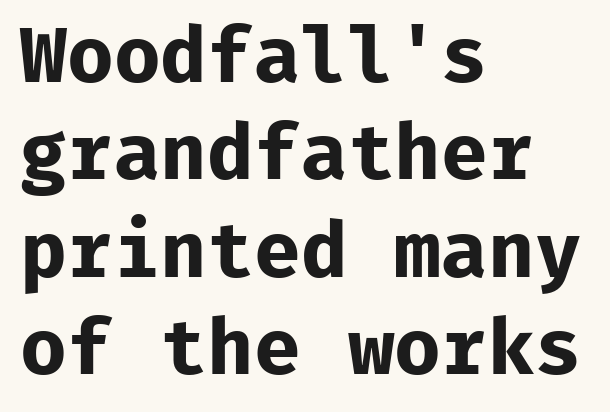
{"serif": "no", "italic": "no", "bold": "yes", "weight": "bold", "width": "normal", "stroke_contrast": "low", "x_height": "medium", "monospaced": "yes", "underline": "no", "align": "left", "line_spacing": "normal", "line_spacing_ratio": 1.25, "letter_spacing": "normal", "letter_spacing_em": 0.0, "glyph_px": 78}
